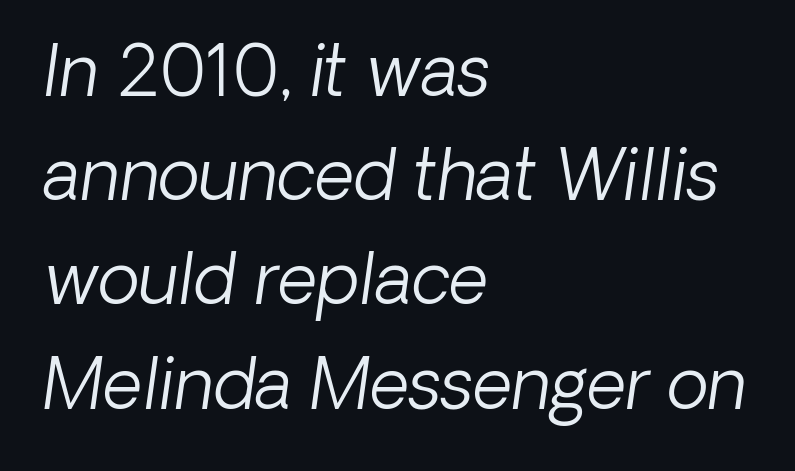
{"serif": "no", "bold": "no", "weight": "light", "width": "normal", "stroke_contrast": "low", "x_height": "medium", "monospaced": "no", "underline": "no", "align": "left", "line_spacing": "normal", "line_spacing_ratio": 1.51, "letter_spacing": "normal", "letter_spacing_em": 0.0, "glyph_px": 69}
